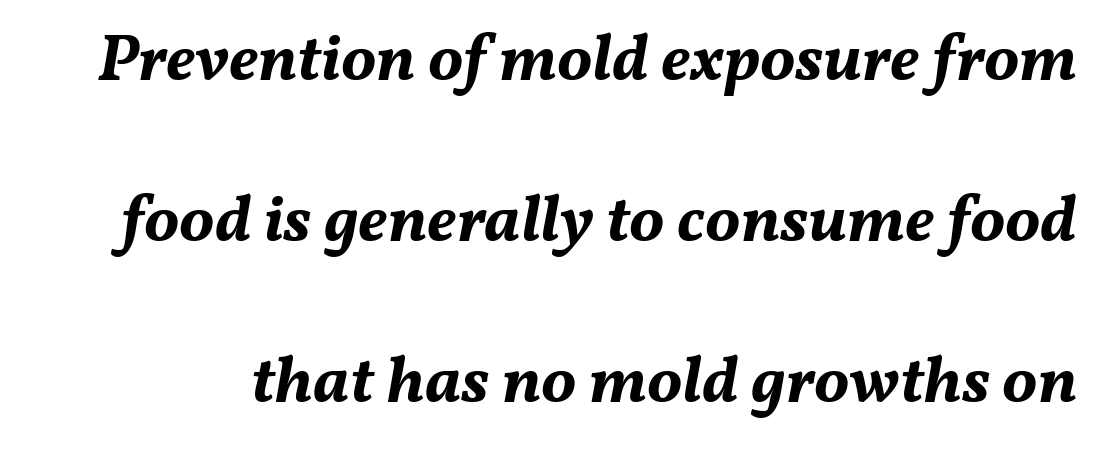
Horizontal bands of white between lines are thick stripes. Here the designer chose a conventional face with non-uniform glyph widths. Notice how the stems are inclined rather than vertical — that's the hallmark of italics. The type is set solid horizontally, with unmodified tracking. Nobody drew a line under any word here.
